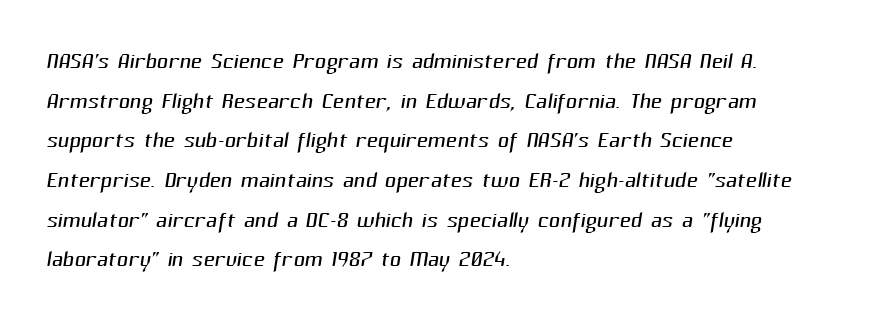
Successive baselines arrive at the customary interval. The ragged edge is on the right, which tells us the setting is flush left. The face used here is proportionally spaced, like ordinary book or web type. Compared with a typical body face, this is equally light or lighter still. Each word holds together tightly as a unit, with standard inter-letter gaps. Letters rest on an invisible, unmarked baseline.
